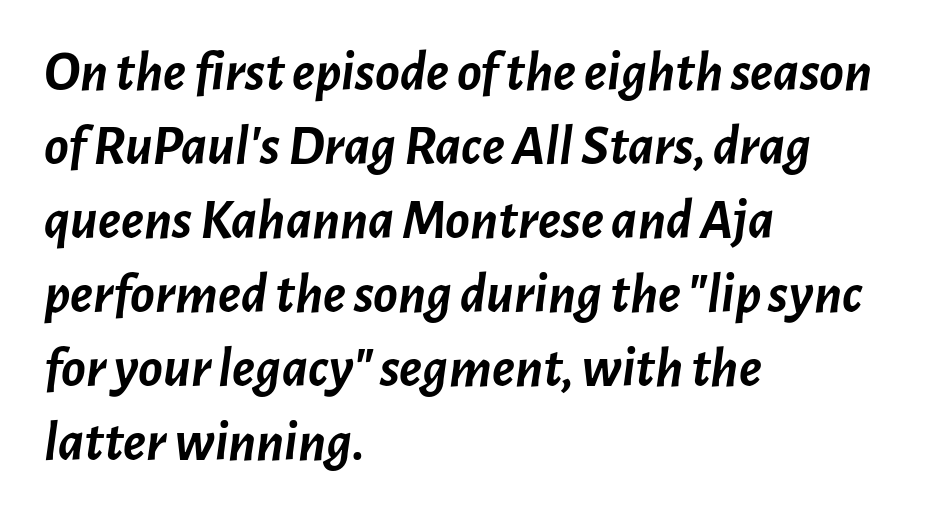
The image shows 57 px semibold type, italic (leaning right); set left-aligned, normal line spacing (1.3x), normal letter spacing, not underlined; low stroke contrast and a medium x-height.
